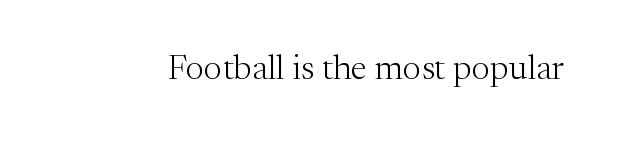
{"serif": "yes", "italic": "no", "bold": "no", "weight": "light", "width": "normal", "stroke_contrast": "medium", "x_height": "medium", "monospaced": "no", "underline": "no", "letter_spacing": "normal", "letter_spacing_em": 0.0, "glyph_px": 35}
